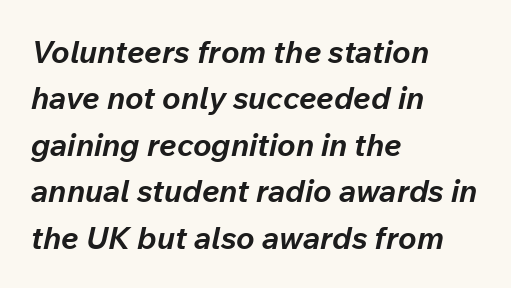
This rendering uses left alignment, leaving the right contour irregular. Reading down the column, the eye jumps a familiar distance to each next line. The font is running at its bold setting. Underline: absent. The letters advance in unequal steps, a hallmark of proportional type.
